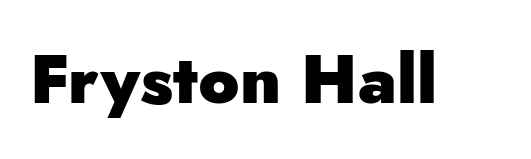
The image shows 68 px heavy sans-serif type, upright; set normal letter spacing, not underlined; low stroke contrast and a small x-height.
